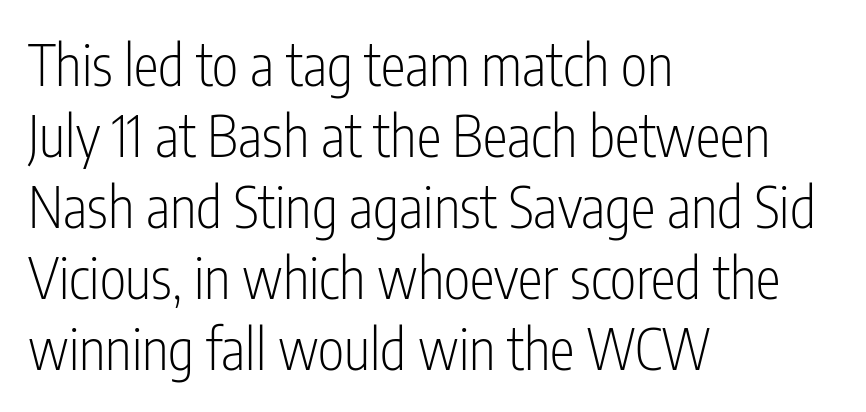
The line texture is even and compact thanks to regular tracking. Line beginnings align vertically; line endings do not. The typesetting does not lean heavy: it is not bold. The rows are spaced the way most documents space them.
